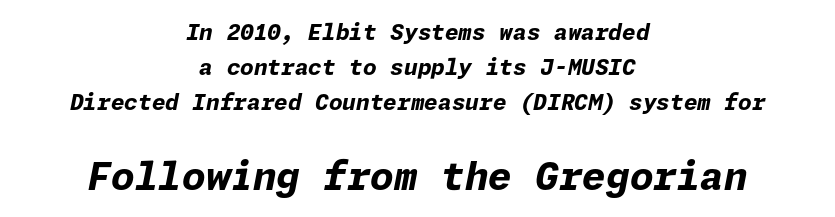
An italicized treatment has been applied to the whole sample. Heavy, bold letterforms. Line spacing here is normal. Any mark beneath the type? The region is blank.
